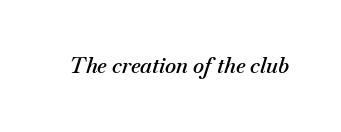
Q: Is the text bold? A: Semi-bold.
Q: Is the text italic (slanted)? A: Yes, it leans right by about 18 degrees.
Q: Is the text underlined? A: No.
Q: Is the spacing between letters normal or unusually wide? A: Normal.
